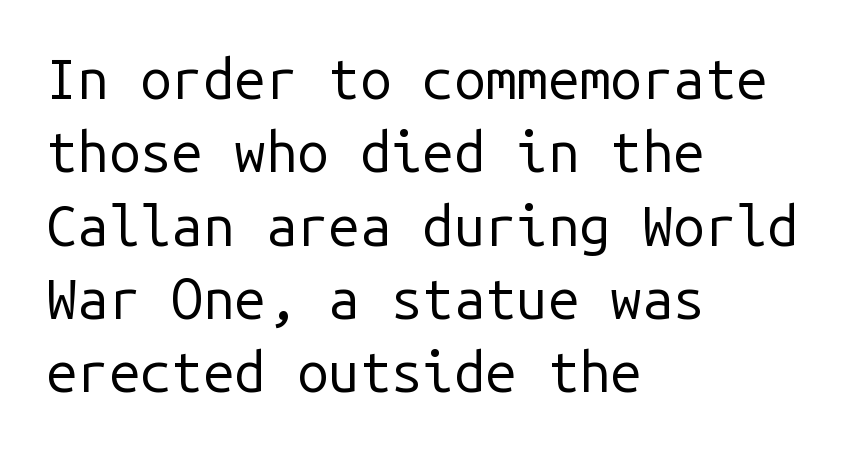
Q: Is the text bold? A: No.
Q: Is the text italic (slanted)? A: No, it is upright.
Q: Is the typeface a serif or a sans-serif typeface? A: Sans-serif.
Q: Is the text underlined? A: No.
Q: How is the paragraph aligned? A: Left-aligned.
Q: Is the spacing between letters normal or unusually wide? A: Normal.
Q: Is the spacing between lines tight, normal or loose? A: Normal.
Q: Width (condensed, normal, or wide)? A: Normal.
Q: Stroke contrast? A: Low.
Q: x-height? A: Medium.
Q: Monospaced? A: Yes.
